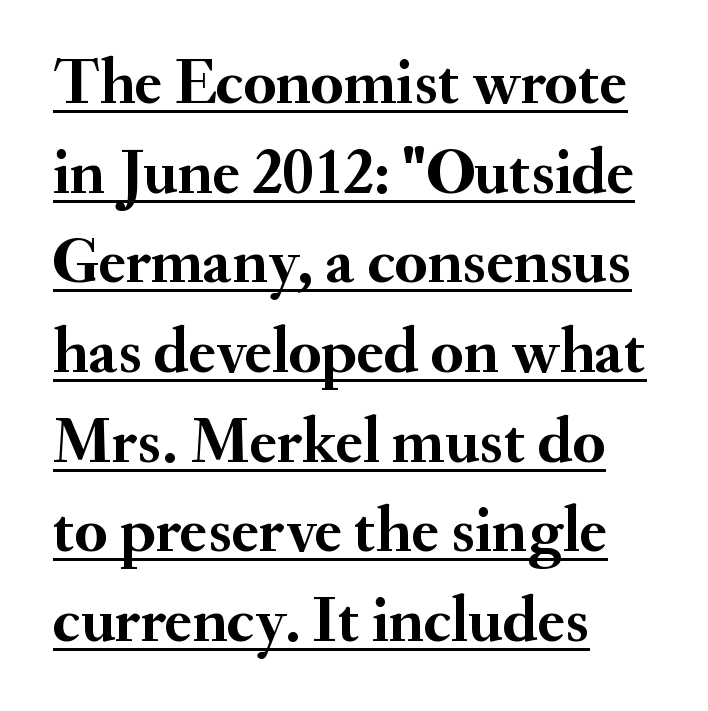
The image shows 65 px semibold serif type, upright; set left-aligned, normal line spacing (1.38x), normal letter spacing, underlined; medium stroke contrast and a small x-height.
